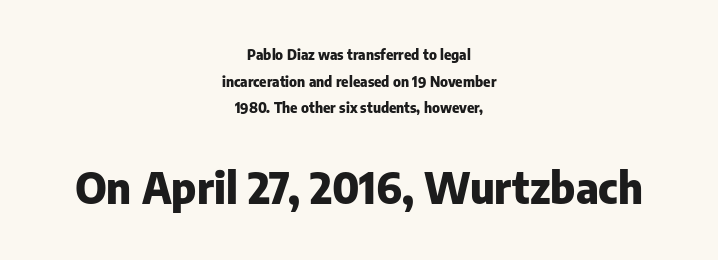
The strip under each line holds only bare page. Alignment: centered. I'd call this a sans setting — the letters go barefoot. No italicization has been applied; the sample stays upright. Small over large — that's the arrangement of the two blocks here. The vertical gap from one line to the next is large.
